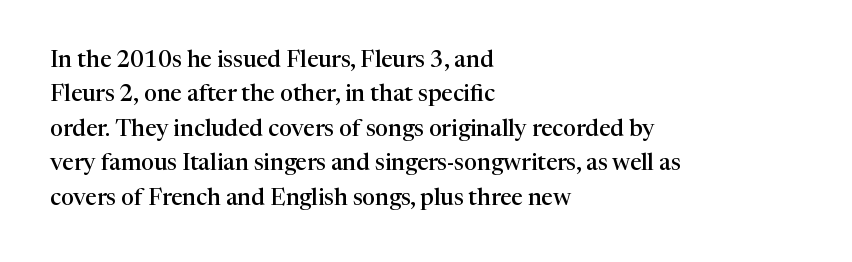
Q: Is the text bold? A: Semi-bold.
Q: Is the text italic (slanted)? A: No, it is upright.
Q: Is the text underlined? A: No.
Q: How is the paragraph aligned? A: Left-aligned.
Q: Is the spacing between letters normal or unusually wide? A: Normal.
Q: Is the spacing between lines tight, normal or loose? A: Normal.
